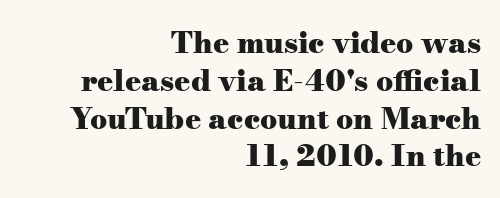
Q: Is the text bold? A: Yes.
Q: Is the text italic (slanted)? A: No, it is upright.
Q: Is the typeface a serif or a sans-serif typeface? A: Serif.
Q: Is the text underlined? A: No.
Q: How is the paragraph aligned? A: Right-aligned.
Q: Is the spacing between letters normal or unusually wide? A: Normal.
Q: Is the spacing between lines tight, normal or loose? A: Normal.
Q: Width (condensed, normal, or wide)? A: Wide.
Q: Stroke contrast? A: Medium.
Q: x-height? A: Small.
Q: Monospaced? A: No.
